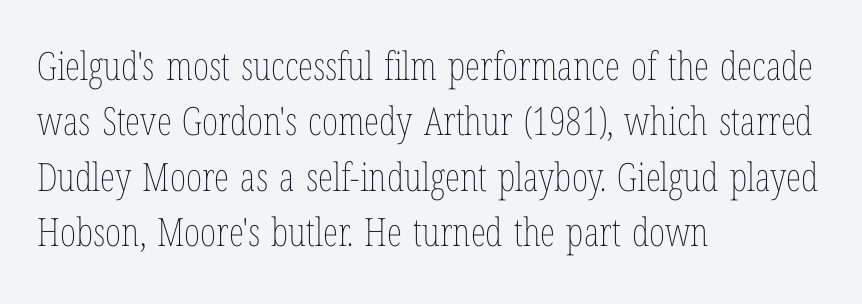
Q: Is the text bold? A: No.
Q: Is the text italic (slanted)? A: No, it is upright.
Q: Is the text underlined? A: No.
Q: How is the paragraph aligned? A: Left-aligned.
Q: Is the spacing between letters normal or unusually wide? A: Normal.
Q: Is the spacing between lines tight, normal or loose? A: Normal.
Q: Width (condensed, normal, or wide)? A: Condensed.
Q: Stroke contrast? A: Low.
Q: x-height? A: Medium.
Q: Monospaced? A: No.
